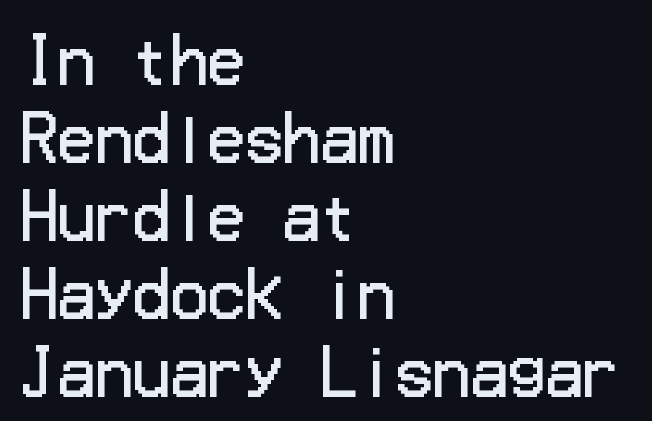
{"serif": "no", "italic": "no", "bold": "no", "weight": "regular", "width": "normal", "stroke_contrast": "low", "x_height": "medium", "underline": "no", "align": "left", "line_spacing": "normal", "line_spacing_ratio": 1.26, "letter_spacing": "normal", "letter_spacing_em": 0.0, "glyph_px": 62}
